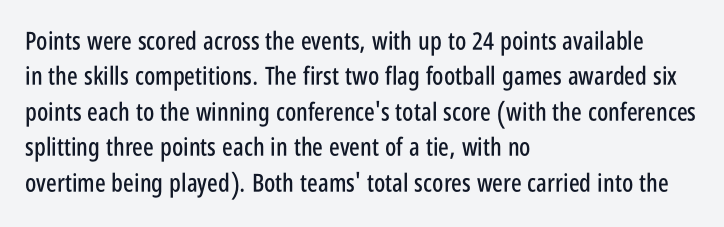
The image shows 25 px text type, upright; set left-aligned, normal line spacing (1.42x), normal letter spacing, not underlined.
